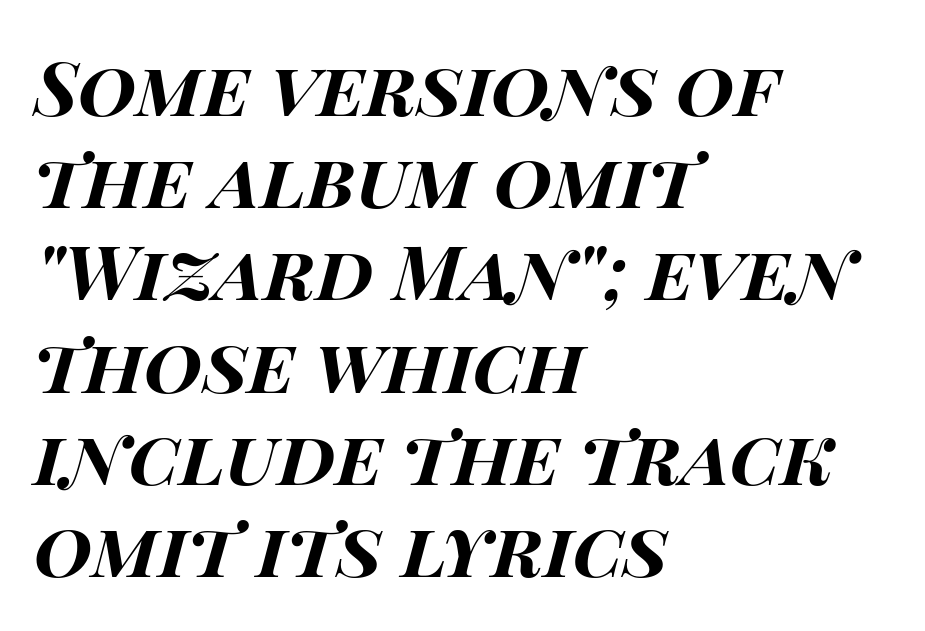
The image shows 75 px bold, wide type, italic (leaning right); set left-aligned, line spacing 1.23x, normal letter spacing, not underlined; high stroke contrast and a large x-height.
